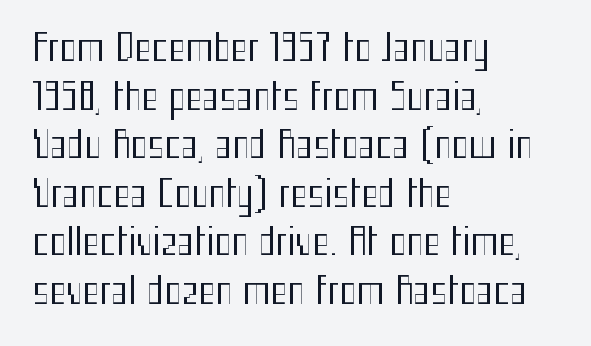
Q: Is the text bold? A: No.
Q: Is the text italic (slanted)? A: No, it is upright.
Q: Is the typeface a serif or a sans-serif typeface? A: Sans-serif.
Q: Is the text underlined? A: No.
Q: How is the paragraph aligned? A: Left-aligned.
Q: Is the spacing between letters normal or unusually wide? A: Normal.
Q: Is the spacing between lines tight, normal or loose? A: Normal.
Q: Width (condensed, normal, or wide)? A: Condensed.
Q: Stroke contrast? A: Medium.
Q: x-height? A: Medium.
Q: Monospaced? A: No.
